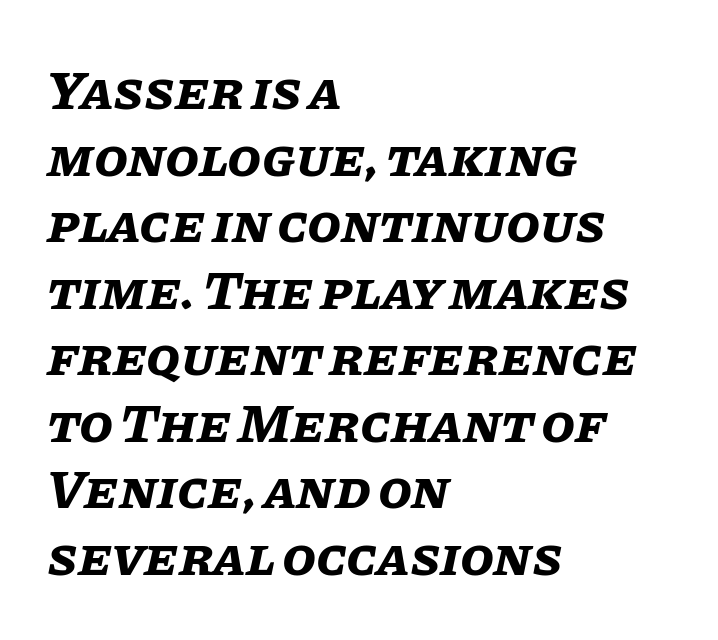
{"italic": "yes", "lean": "right", "slant_degrees": 11, "bold": "yes", "weight": "bold", "width": "normal", "stroke_contrast": "low", "x_height": "large", "monospaced": "no", "underline": "no", "align": "left", "line_spacing_ratio": 1.21, "letter_spacing": "normal", "letter_spacing_em": 0.0, "glyph_px": 55}
